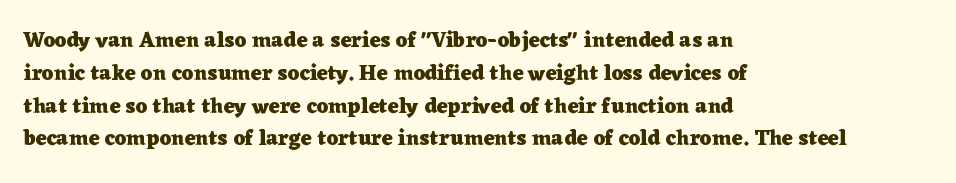
{"italic": "no", "bold": "yes", "underline": "no", "align": "left", "line_spacing": "normal", "line_spacing_ratio": 1.56, "letter_spacing": "normal", "letter_spacing_em": 0.0, "glyph_px": 21}
